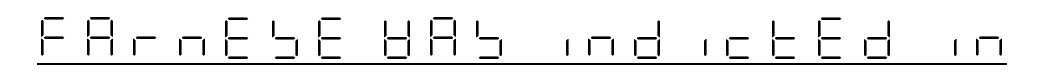
The image shows 42 px light, condensed sans-serif type, upright; set unusually wide letter spacing (+0.28 em), underlined; low stroke contrast and a large x-height.
